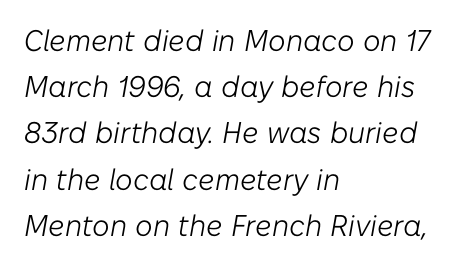
Q: Is the text bold? A: No.
Q: Is the text italic (slanted)? A: Yes, it leans right by about 10 degrees.
Q: Is the text underlined? A: No.
Q: How is the paragraph aligned? A: Left-aligned.
Q: Is the spacing between letters normal or unusually wide? A: Normal.
Q: Is the spacing between lines tight, normal or loose? A: Normal.
Q: Width (condensed, normal, or wide)? A: Normal.
Q: Stroke contrast? A: Low.
Q: x-height? A: Medium.
Q: Monospaced? A: No.
